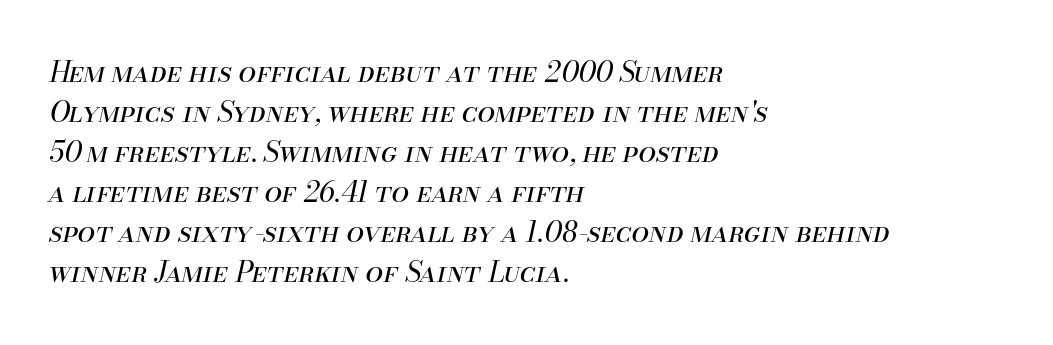
The image shows 28 px regular-weight type, italic (leaning right); set left-aligned, normal line spacing (1.43x), normal letter spacing, not underlined; medium stroke contrast and a small x-height.
